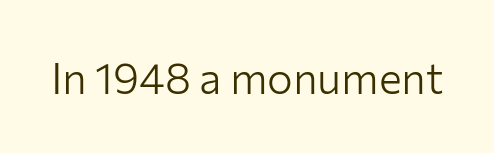
The lettering holds an erect, upright posture throughout. Summary of weight: not heavy and not bold. What stands out about the letter spacing? Nothing — it is the standard amount. The space beneath each line is pristine and unruled.
